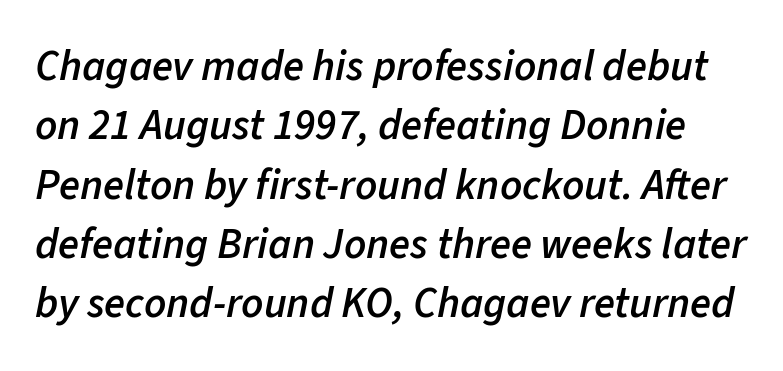
{"italic": "yes", "lean": "right", "slant_degrees": 11, "bold": "semi", "weight": "semibold", "width": "normal", "stroke_contrast": "low", "x_height": "medium", "monospaced": "no", "underline": "no", "line_spacing": "normal", "line_spacing_ratio": 1.38, "letter_spacing": "normal", "letter_spacing_em": 0.0, "glyph_px": 43}
